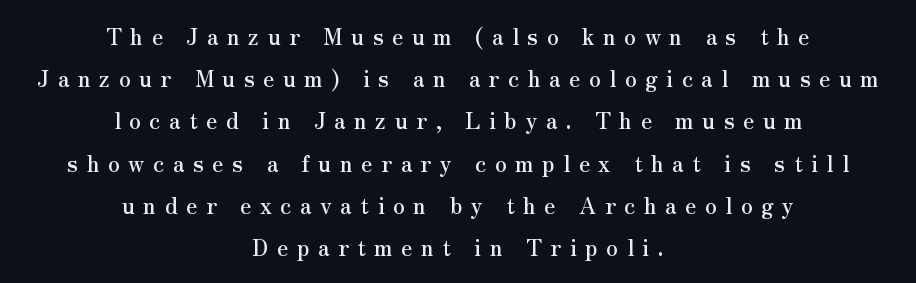
Every stem runs plumb, perpendicular to the baseline. Type without underlining. This sample is center-justified, so both line endings float freely. Rows of type keep a wide berth in the vertical direction. Look at the tracking — it's clearly loosened, letters drifting apart.
